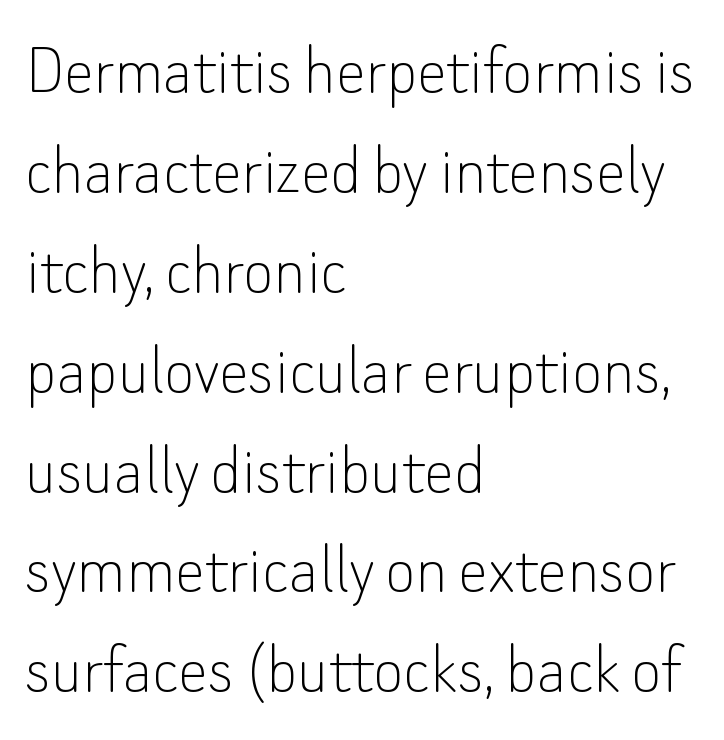
The image shows 74 px thin sans-serif type, upright; set left-aligned, normal line spacing (1.35x), normal letter spacing, not underlined; low stroke contrast and a small x-height.
